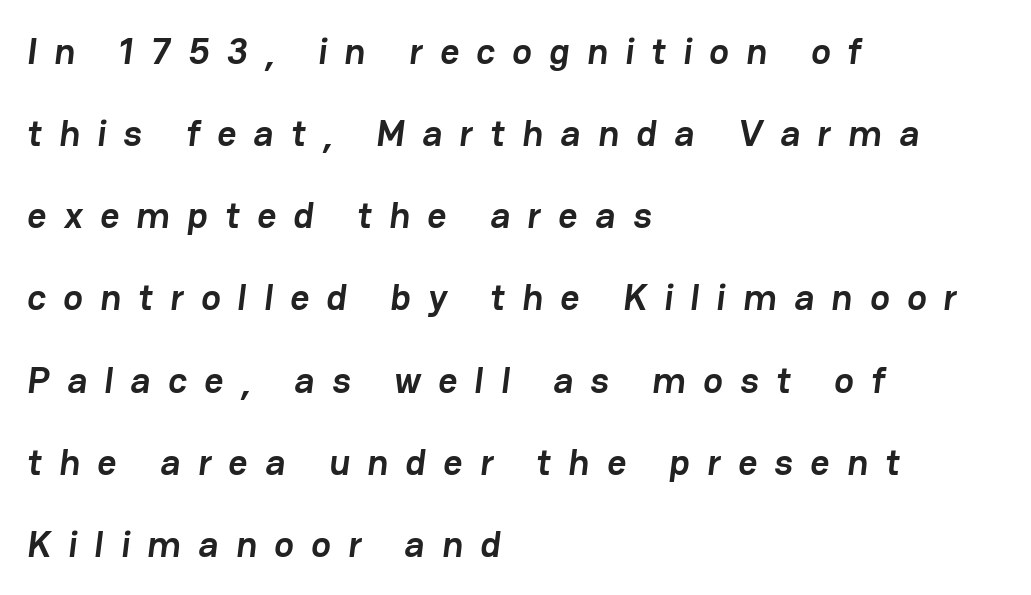
The image shows 37 px semibold sans-serif type; set left-aligned, loose line spacing (2.22x), unusually wide letter spacing (+0.47 em), not underlined; low stroke contrast and a medium x-height.
